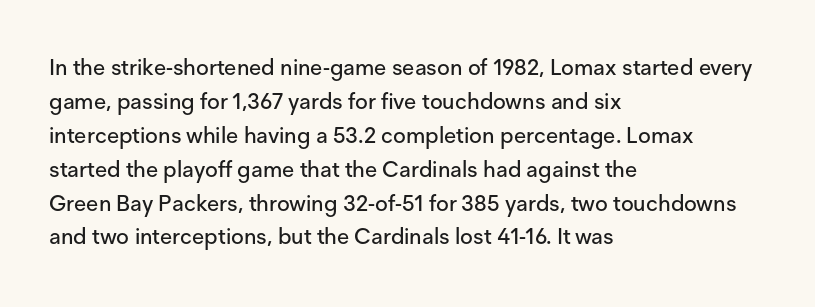
{"italic": "no", "underline": "no", "align": "left", "line_spacing": "normal", "line_spacing_ratio": 1.54, "letter_spacing": "normal", "letter_spacing_em": 0.0, "glyph_px": 22}
